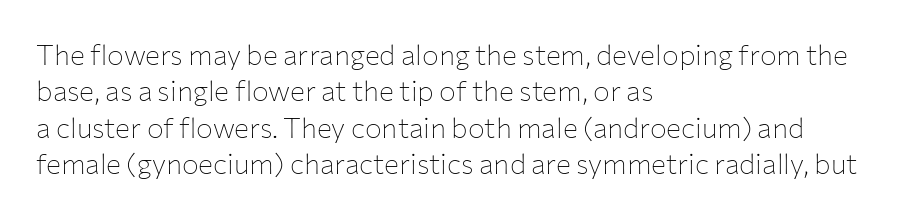
The image shows 28 px thin sans-serif type, upright; set left-aligned, normal line spacing (1.3x), normal letter spacing, not underlined; low stroke contrast and a medium x-height.
